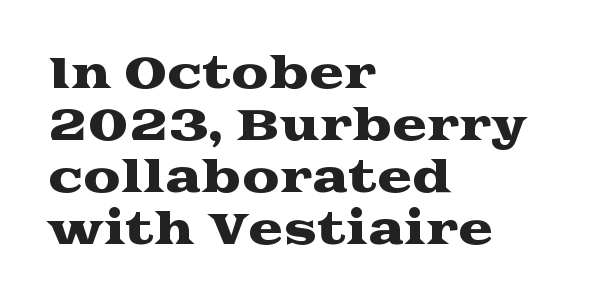
The image shows 42 px wide serif type, upright; set left-aligned, line spacing 1.24x, normal letter spacing, not underlined; medium stroke contrast and a medium x-height.
